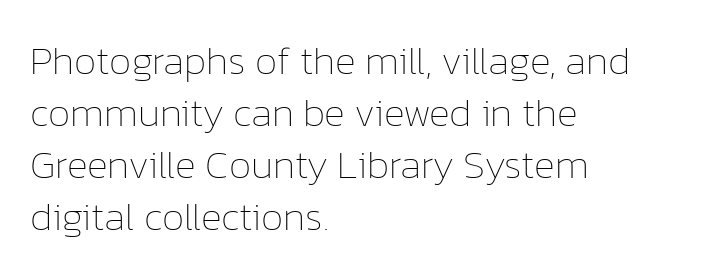
{"italic": "no", "bold": "no", "weight": "thin", "width": "normal", "stroke_contrast": "low", "x_height": "medium", "monospaced": "no", "underline": "no", "align": "left", "line_spacing": "normal", "line_spacing_ratio": 1.3, "letter_spacing": "normal", "letter_spacing_em": 0.0, "glyph_px": 40}
